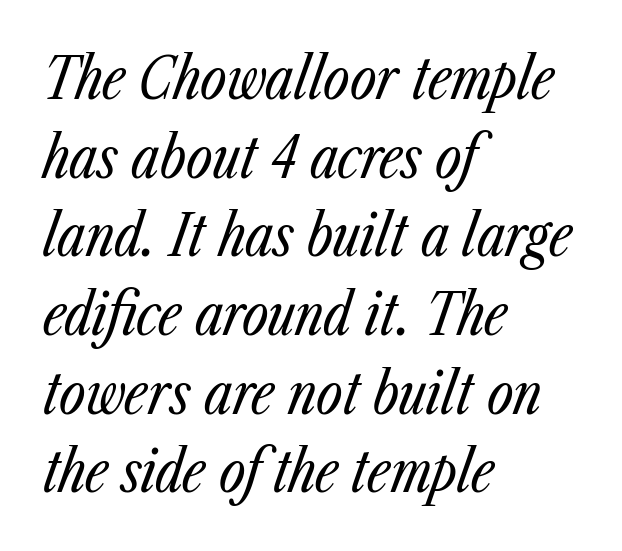
The image shows 57 px regular-weight, condensed type, italic (leaning right); set left-aligned, normal line spacing (1.38x), normal letter spacing, not underlined; low stroke contrast and a medium x-height.
